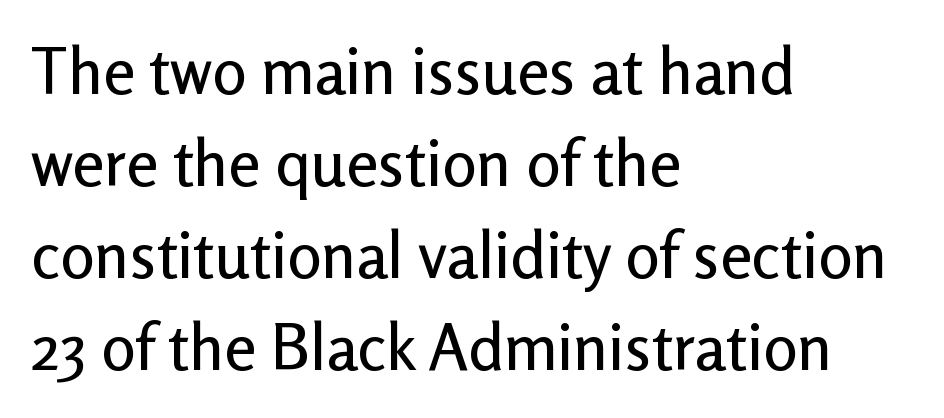
{"serif": "no", "italic": "no", "width": "normal", "stroke_contrast": "low", "x_height": "medium", "monospaced": "no", "underline": "no", "align": "left", "line_spacing": "normal", "line_spacing_ratio": 1.44, "letter_spacing": "normal", "letter_spacing_em": 0.0, "glyph_px": 64}
